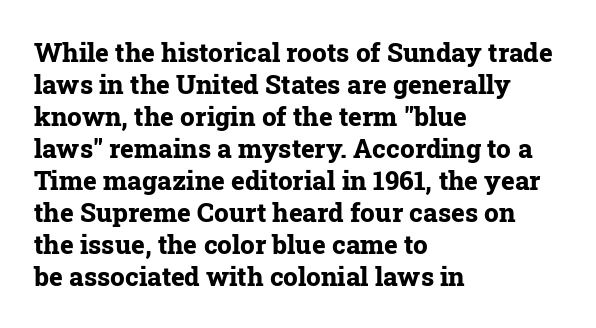
Alignment: flush left. A clean baseline with only descenders dipping below it. Vertical strokes here are truly vertical. Every letter is thick-stroked: bold, no question. A typesetter would call this zero additional tracking.
